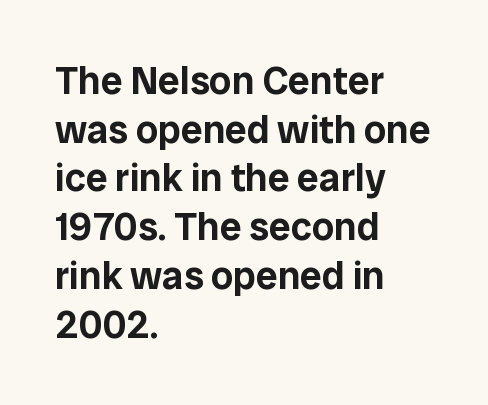
The image shows 39 px sans-serif type, upright; set left-aligned, normal line spacing (1.25x), normal letter spacing, not underlined; low stroke contrast and a medium x-height.
